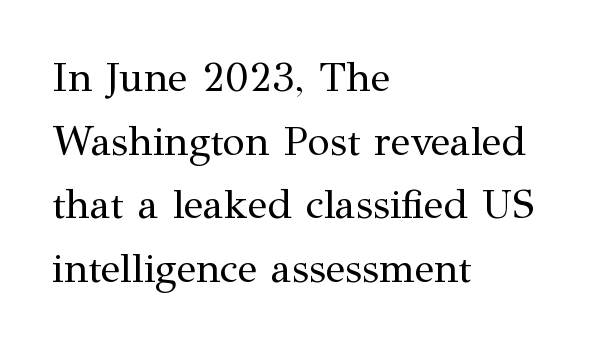
{"serif": "yes", "italic": "no", "bold": "no", "weight": "regular", "width": "normal", "stroke_contrast": "medium", "x_height": "medium", "monospaced": "no", "underline": "no", "align": "left", "line_spacing": "normal", "line_spacing_ratio": 1.55, "letter_spacing": "normal", "letter_spacing_em": 0.0, "glyph_px": 41}
